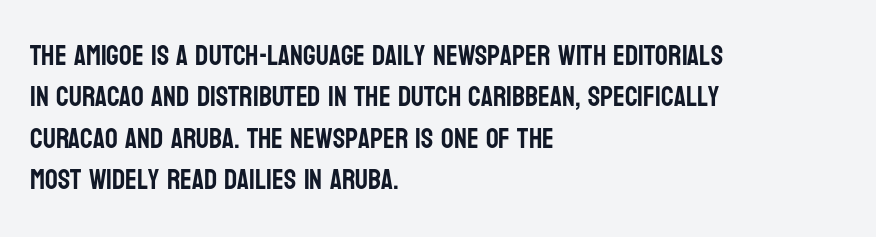
Q: Is the text italic (slanted)? A: No, it is upright.
Q: Is the typeface a serif or a sans-serif typeface? A: Sans-serif.
Q: Is the text underlined? A: No.
Q: How is the paragraph aligned? A: Left-aligned.
Q: Is the spacing between letters normal or unusually wide? A: Normal.
Q: Is the spacing between lines tight, normal or loose? A: Normal.
Q: Width (condensed, normal, or wide)? A: Condensed.
Q: Stroke contrast? A: Low.
Q: x-height? A: Large.
Q: Monospaced? A: No.
